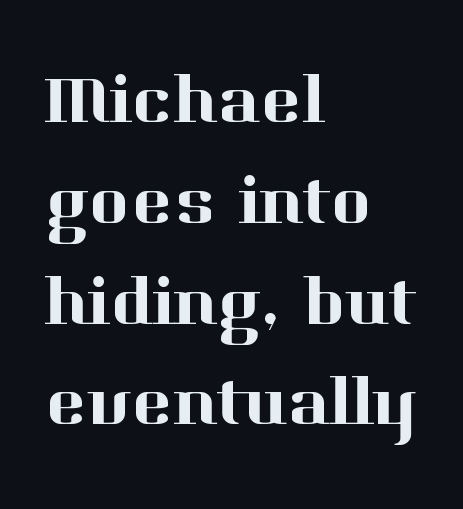
{"serif": "yes", "italic": "no", "width": "normal", "stroke_contrast": "high", "x_height": "medium", "monospaced": "no", "underline": "no", "align": "left", "line_spacing": "normal", "line_spacing_ratio": 1.44, "letter_spacing": "normal", "letter_spacing_em": 0.0, "glyph_px": 70}
